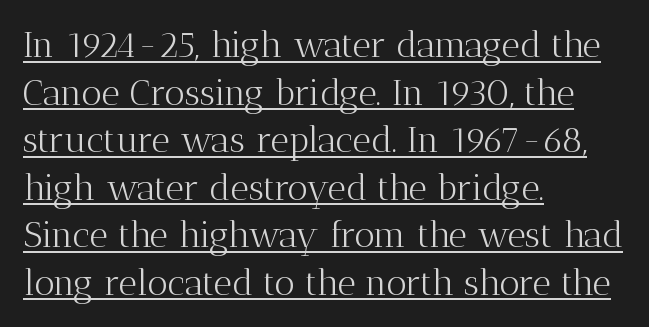
There is no visible air inserted between adjacent glyphs. Regarding leading, the lines here are spaced in the standard way. Decoration check: the copy is underlined. It's the straight-up-and-down kind of type. Short and long lines alike share a common starting point at left. The face used here is proportionally spaced, like ordinary book or web type.
